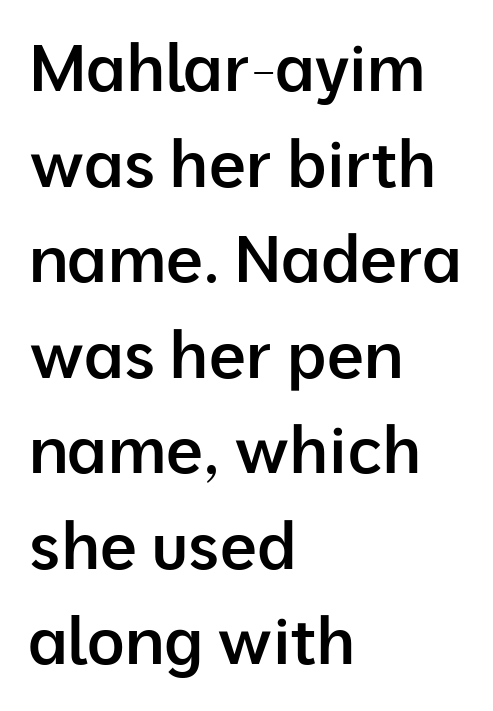
Line spacing here is normal. The passage shown is typed in a proportional face where columns would drift. Style check: upright. Underline: absent.
